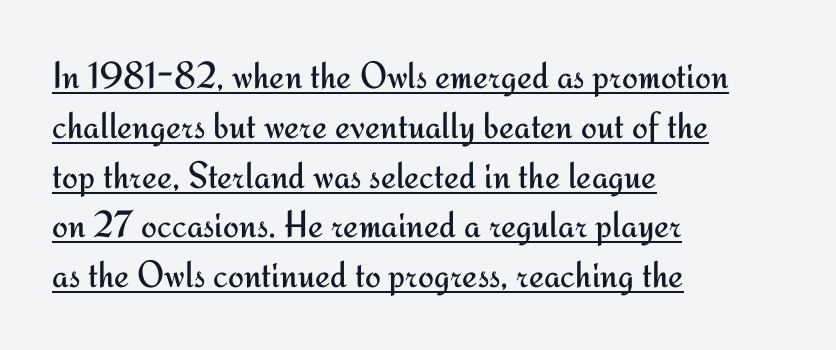
Q: Is the text bold? A: No.
Q: Is the text italic (slanted)? A: No, it is upright.
Q: Is the typeface a serif or a sans-serif typeface? A: Sans-serif.
Q: Is the text underlined? A: Yes.
Q: How is the paragraph aligned? A: Left-aligned.
Q: Is the spacing between letters normal or unusually wide? A: Normal.
Q: Is the spacing between lines tight, normal or loose? A: Normal.
Q: Width (condensed, normal, or wide)? A: Normal.
Q: Stroke contrast? A: Medium.
Q: x-height? A: Small.
Q: Monospaced? A: No.
